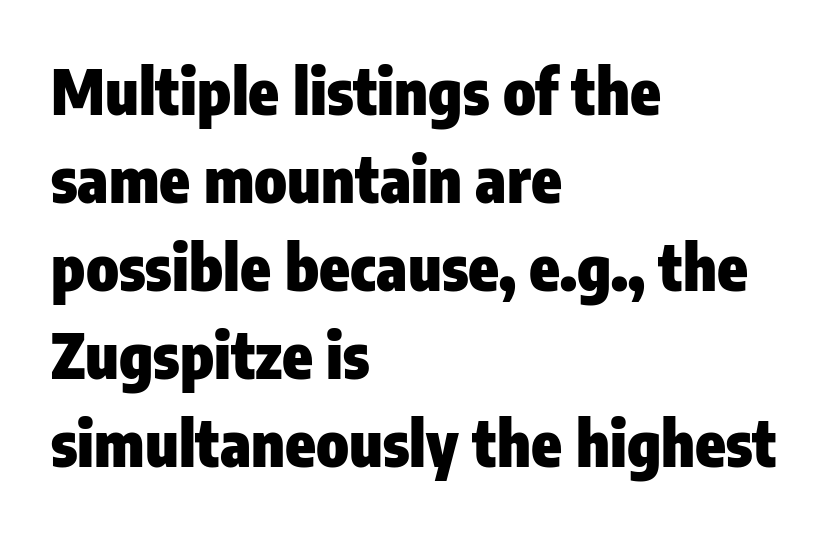
{"serif": "no", "italic": "no", "bold": "yes", "weight": "heavy", "width": "condensed", "stroke_contrast": "low", "x_height": "medium", "monospaced": "no", "underline": "no", "align": "left", "line_spacing": "normal", "line_spacing_ratio": 1.42, "letter_spacing": "normal", "letter_spacing_em": 0.0, "glyph_px": 62}
